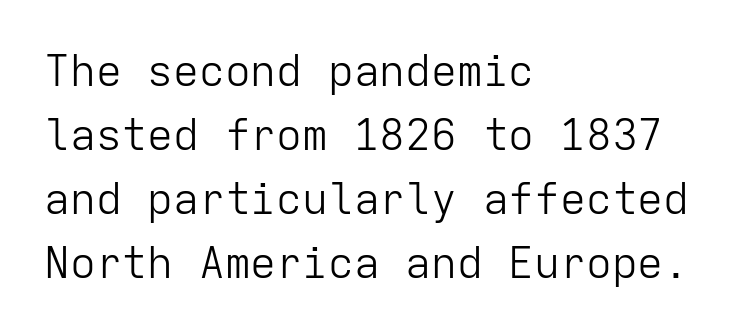
The glyphs are unaccompanied by any horizontal stroke below them. Posture: straight, roman, zero tilt. Students, observe: this is what conventionally led text looks like. This sample has the even, mechanical cadence of fixed-width lettering. The paragraph has a hard left edge and a soft right edge.
